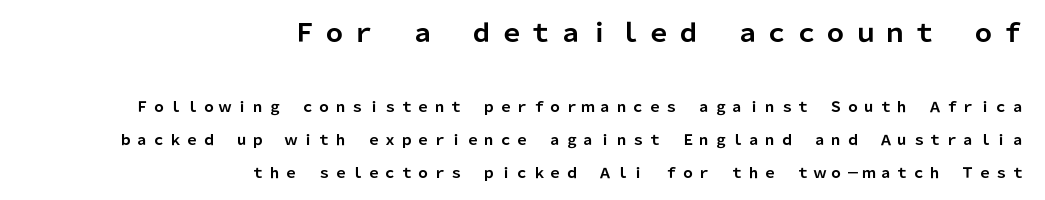
{"italic": "no", "bold": "yes", "underline": "no", "align": "right", "line_spacing": "loose", "line_spacing_ratio": 2.35, "larger_block": "first", "size_ratio": 1.79, "glyph_px": 25}
